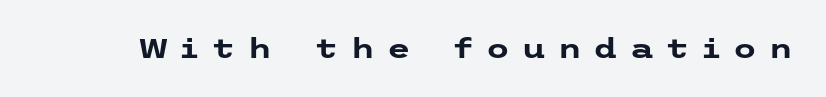
Q: Is the text bold? A: Yes.
Q: Is the text italic (slanted)? A: No, it is upright.
Q: Is the text underlined? A: No.
Q: Is the spacing between letters normal or unusually wide? A: Unusually wide.
